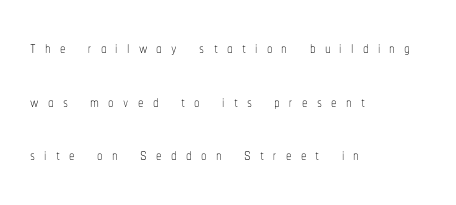
Q: Is the text bold? A: No.
Q: Is the text italic (slanted)? A: No, it is upright.
Q: Is the text underlined? A: No.
Q: How is the paragraph aligned? A: Left-aligned.
Q: Is the spacing between letters normal or unusually wide? A: Unusually wide.
Q: Is the spacing between lines tight, normal or loose? A: Loose.
